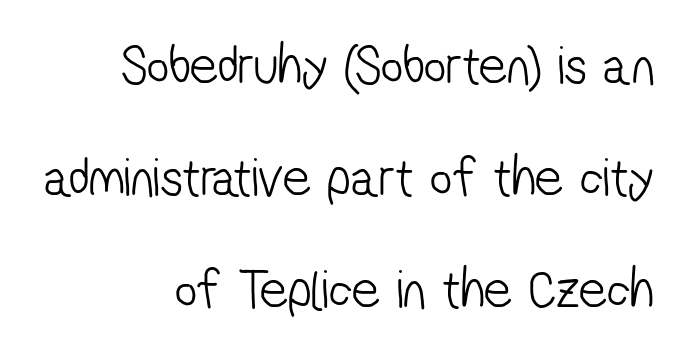
You could fit nearly another row in the gap between these rows. You could not count columns in this text — the font is proportionally spaced. This sample uses a sans-serif face. The setting favours the right margin, as signatures and pull-quotes sometimes do.
